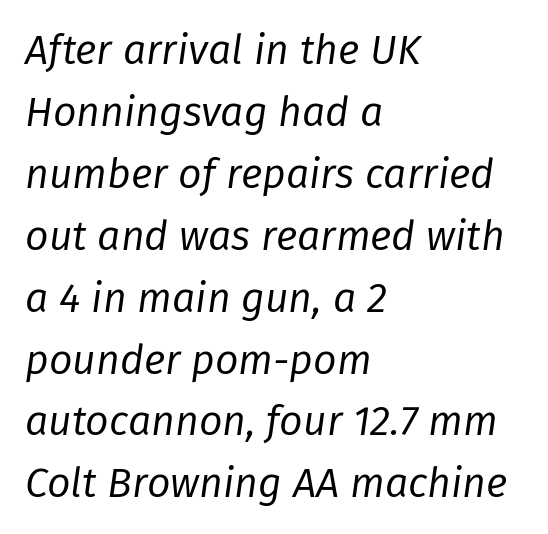
{"italic": "yes", "lean": "right", "slant_degrees": 8, "bold": "no", "weight": "regular", "width": "normal", "stroke_contrast": "low", "x_height": "medium", "monospaced": "no", "underline": "no", "align": "left", "line_spacing": "normal", "line_spacing_ratio": 1.51, "letter_spacing": "normal", "letter_spacing_em": 0.0, "glyph_px": 41}
